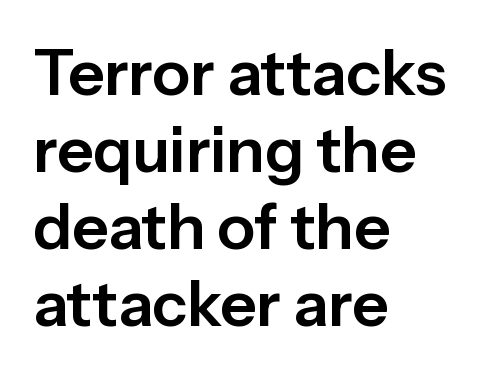
Q: Is the text italic (slanted)? A: No, it is upright.
Q: Is the typeface a serif or a sans-serif typeface? A: Sans-serif.
Q: Is the text underlined? A: No.
Q: How is the paragraph aligned? A: Left-aligned.
Q: Is the spacing between letters normal or unusually wide? A: Normal.
Q: Width (condensed, normal, or wide)? A: Normal.
Q: Stroke contrast? A: Low.
Q: x-height? A: Medium.
Q: Monospaced? A: No.
